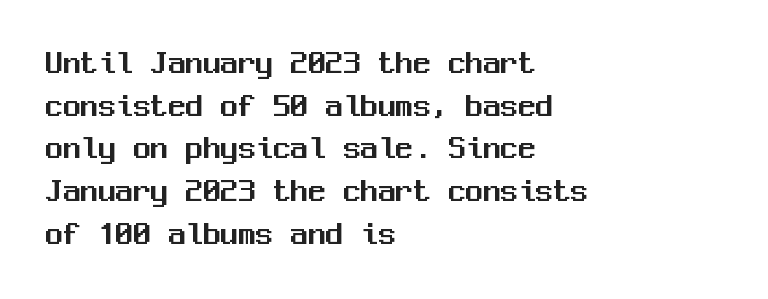
Q: Is the text italic (slanted)? A: No, it is upright.
Q: Is the typeface a serif or a sans-serif typeface? A: Sans-serif.
Q: Is the text underlined? A: No.
Q: How is the paragraph aligned? A: Left-aligned.
Q: Is the spacing between letters normal or unusually wide? A: Normal.
Q: Width (condensed, normal, or wide)? A: Normal.
Q: Stroke contrast? A: Medium.
Q: x-height? A: Medium.
Q: Monospaced? A: Yes.
